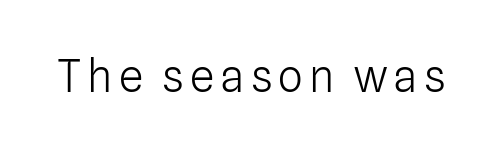
The face used here is proportionally spaced, like ordinary book or web type. Typographically, this falls in the sans-serif category. Any mark beneath the type? The region is blank. A quiet, ordinary-to-light weight characterises the typeface. Tall strokes in this sample are plumb rather than angled.
